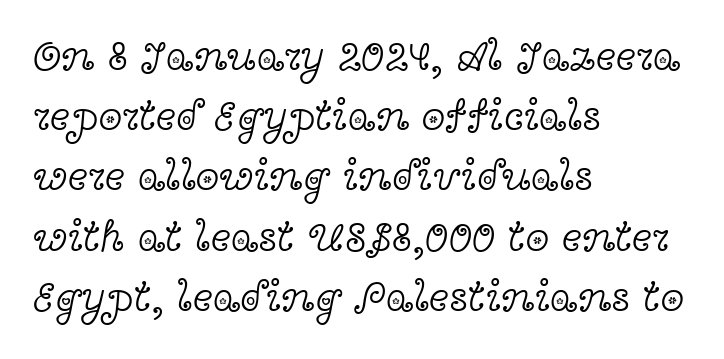
{"serif": "yes", "bold": "no", "weight": "light", "width": "wide", "x_height": "medium", "monospaced": "no", "underline": "no", "align": "left", "line_spacing": "normal", "line_spacing_ratio": 1.4, "letter_spacing": "normal", "letter_spacing_em": 0.0, "glyph_px": 43}
